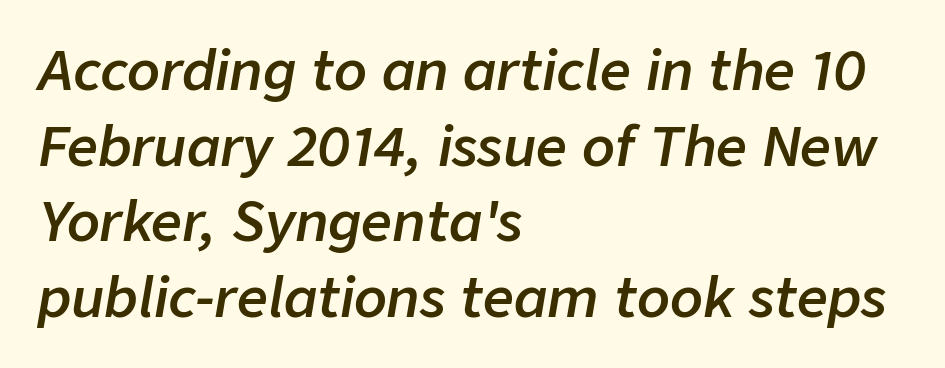
The image shows 54 px semibold type, italic (leaning right); set left-aligned, normal line spacing (1.4x), normal letter spacing, not underlined; low stroke contrast and a medium x-height.
